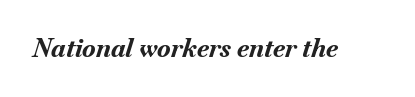
The image shows 25 px bold type, italic (leaning right); set normal letter spacing, not underlined.
